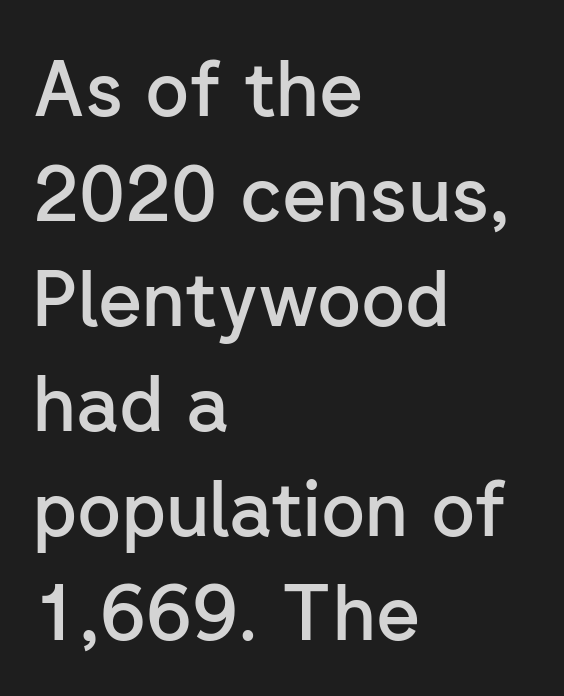
{"serif": "no", "italic": "no", "bold": "semi", "weight": "semibold", "width": "normal", "stroke_contrast": "low", "x_height": "medium", "monospaced": "no", "underline": "no", "align": "left", "line_spacing": "normal", "line_spacing_ratio": 1.38, "letter_spacing": "normal", "letter_spacing_em": 0.0, "glyph_px": 76}
